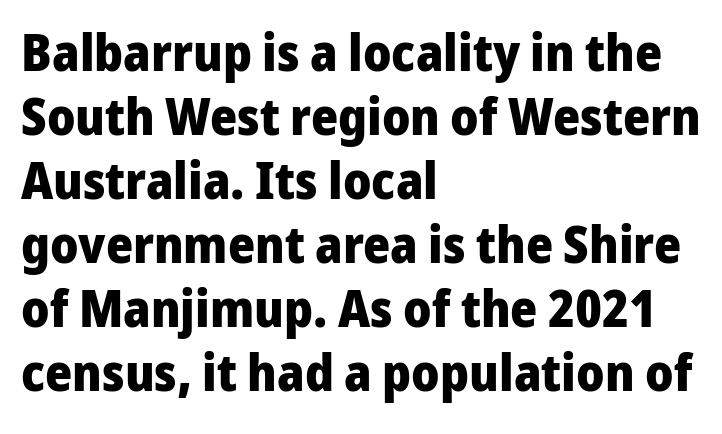
{"serif": "no", "italic": "no", "bold": "yes", "weight": "heavy", "width": "normal", "stroke_contrast": "low", "x_height": "medium", "monospaced": "no", "underline": "no", "align": "left", "line_spacing_ratio": 1.23, "letter_spacing": "normal", "letter_spacing_em": 0.0, "glyph_px": 52}
